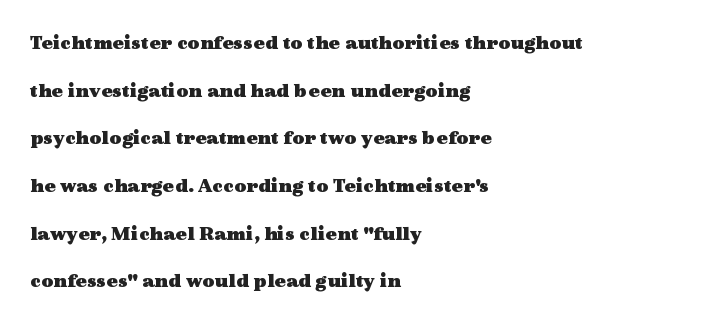
{"italic": "no", "bold": "yes", "underline": "no", "align": "left", "line_spacing": "loose", "line_spacing_ratio": 2.27, "letter_spacing": "normal", "letter_spacing_em": 0.0, "glyph_px": 21}
